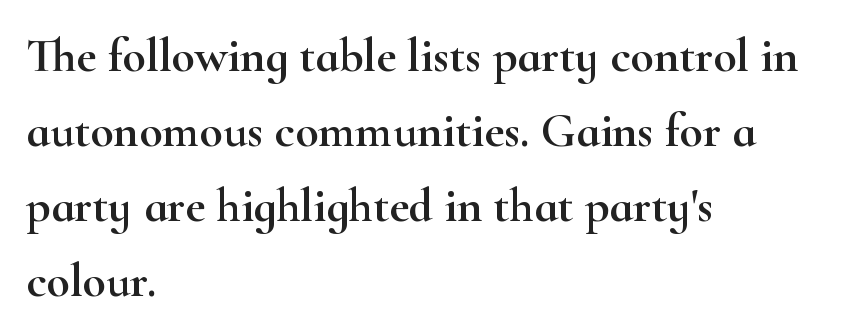
Q: Is the text italic (slanted)? A: No, it is upright.
Q: Is the typeface a serif or a sans-serif typeface? A: Serif.
Q: Is the text underlined? A: No.
Q: How is the paragraph aligned? A: Left-aligned.
Q: Is the spacing between letters normal or unusually wide? A: Normal.
Q: Is the spacing between lines tight, normal or loose? A: Normal.
Q: Width (condensed, normal, or wide)? A: Wide.
Q: Stroke contrast? A: High.
Q: x-height? A: Small.
Q: Monospaced? A: No.
